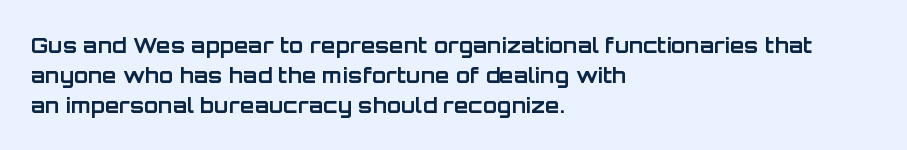
{"italic": "no", "bold": "yes", "underline": "no", "align": "left", "line_spacing": "normal", "line_spacing_ratio": 1.42, "letter_spacing": "normal", "letter_spacing_em": 0.0, "glyph_px": 21}
